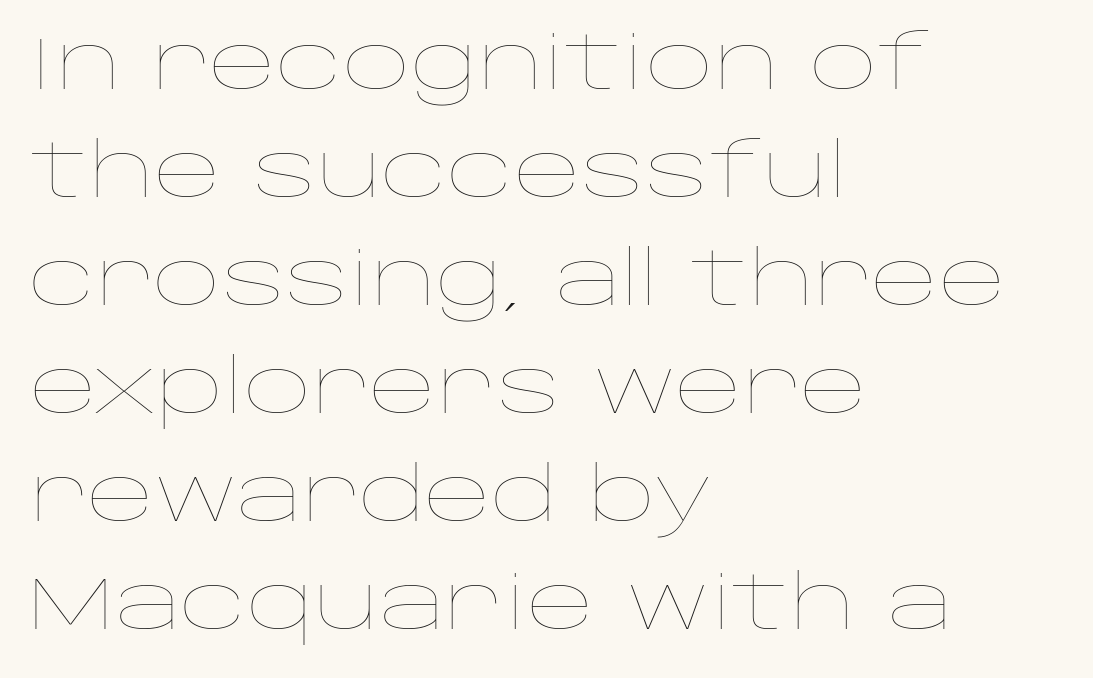
Summary of vertical rhythm: regular, with standard interline spacing. Each stroke keeps to a modest, everyday thickness or less. The paragraph has a hard left edge and a soft right edge. Upright lettering throughout. How are the letters spaced? Ordinarily, with no added tracking.
